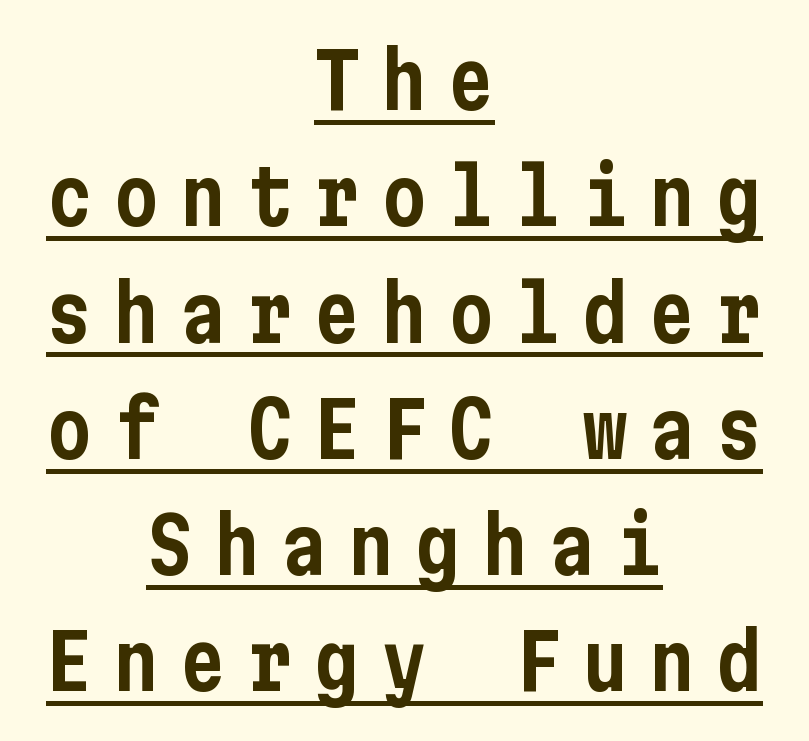
The image shows 77 px condensed sans-serif type, upright; set centered, normal line spacing (1.51x), unusually wide letter spacing (+0.27 em), underlined; low stroke contrast and a medium x-height.
